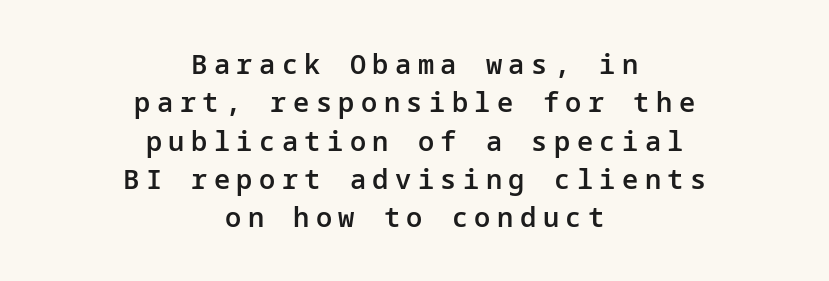
The paragraph shown floats in the horizontal middle. How would I describe the line gaps? Plain and ordinary. Weight: semibold (demi). Glance below the letters and you will spot only blank space. This is the regular roman posture of the typeface. The tracking jumps out immediately: characters are airy and widely separated.
